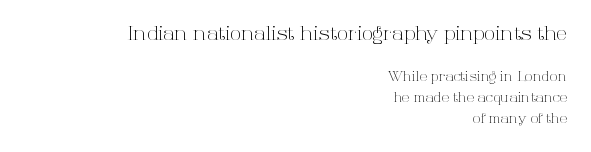
{"italic": "no", "bold": "no", "underline": "no", "align": "right", "line_spacing": "normal", "line_spacing_ratio": 1.51, "letter_spacing": "normal", "letter_spacing_em": 0.0, "larger_block": "first", "size_ratio": 1.43, "glyph_px": 20}
